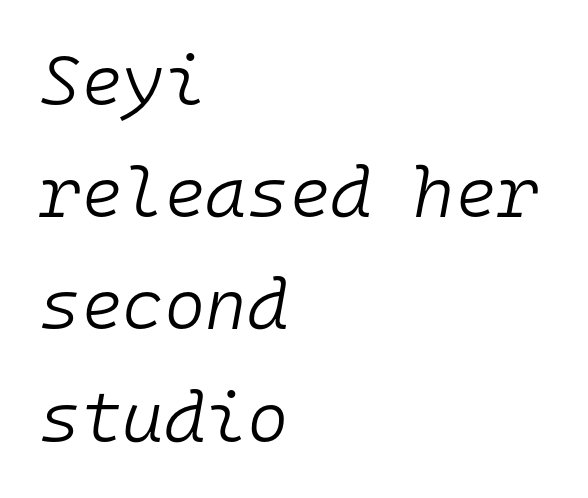
Looks like terminal output: every glyph gets an equal slot. The compositor pushed each line to the left boundary. This rendering leaves character spacing at its baseline value. Plain, unruled lines of type. A quiet, ordinary-to-light weight characterises the typeface. The passage shown leans; its letterforms are oblique.
